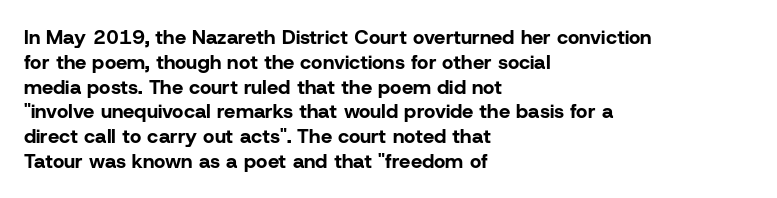
The image shows 20 px bold type, upright; set left-aligned, line spacing 1.24x, normal letter spacing, not underlined.
